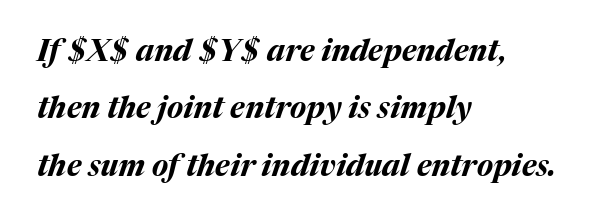
{"italic": "yes", "lean": "right", "slant_degrees": 17, "bold": "yes", "weight": "bold", "width": "normal", "stroke_contrast": "medium", "x_height": "medium", "monospaced": "no", "underline": "no", "align": "left", "line_spacing": "loose", "line_spacing_ratio": 1.91, "letter_spacing": "normal", "letter_spacing_em": 0.0, "glyph_px": 30}
